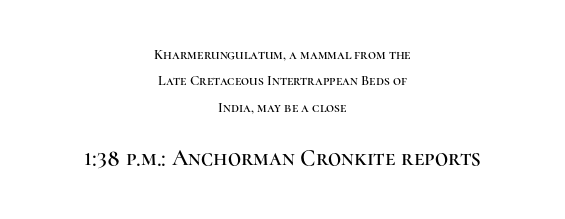
{"italic": "no", "underline": "no", "align": "center", "line_spacing_ratio": 1.88, "letter_spacing": "normal", "letter_spacing_em": 0.0, "larger_block": "second", "size_ratio": 1.64, "glyph_px": 23}
